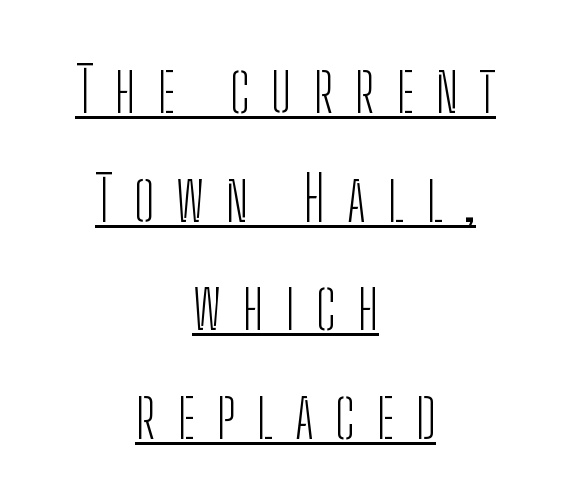
The weight would be labelled regular, book, light, or lighter still. The passage shown is typed in a proportional face where columns would drift. Which margin do the lines hug? Neither — every line sits in the middle. Typographically, this falls in the sans-serif category. Tall strokes in this sample are plumb rather than angled.
